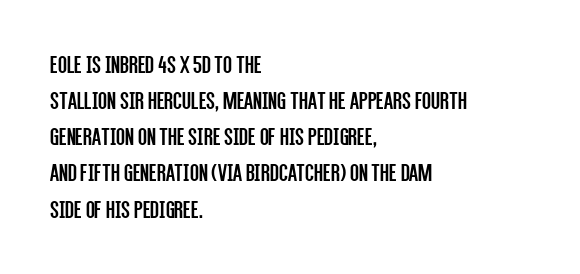
The image shows 26 px text type, upright; set left-aligned, normal line spacing (1.39x), normal letter spacing, not underlined.
